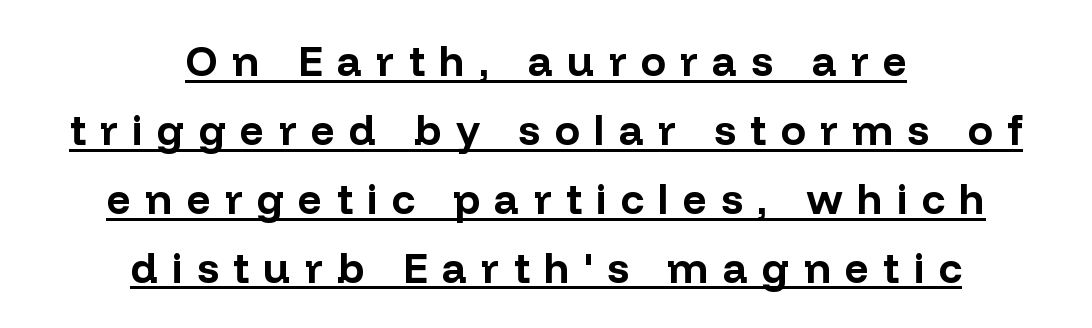
The image shows 42 px bold sans-serif type, upright; set centered, normal line spacing (1.64x), unusually wide letter spacing (+0.34 em), underlined; low stroke contrast and a medium x-height.
